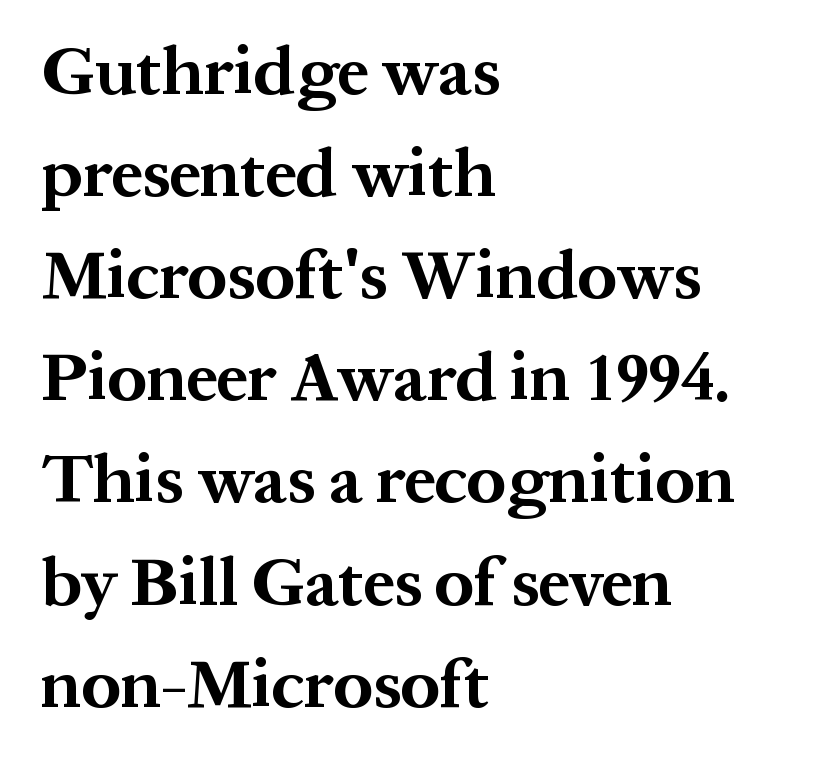
The image shows 69 px bold serif type, upright; set left-aligned, normal line spacing (1.48x), normal letter spacing, not underlined; medium stroke contrast and a medium x-height.
